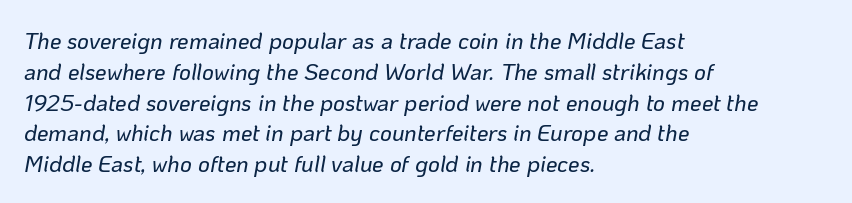
The image shows 23 px text type, italic (leaning right); set left-aligned, normal line spacing (1.34x), normal letter spacing, not underlined.
